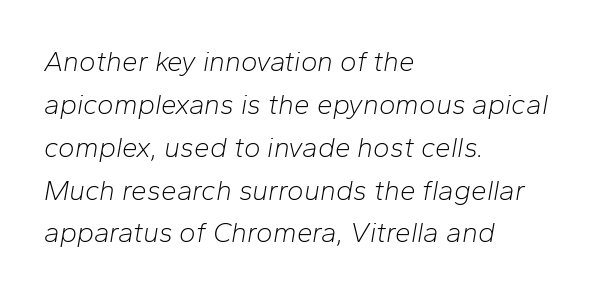
The image shows 28 px light type, italic (leaning right); set left-aligned, normal line spacing (1.53x), normal letter spacing, not underlined; low stroke contrast and a medium x-height.
